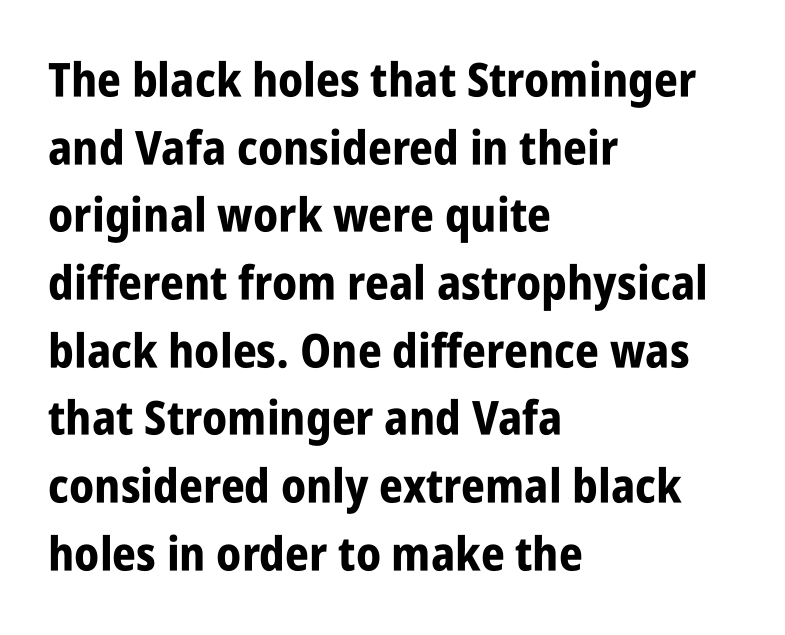
Does the leading feel generous? No, just average. Does the type have serifs? No, each stem ends abruptly. Ascenders rise straight up at ninety degrees. The lines are quadded left. Glance below the letters and you will spot only blank space.
